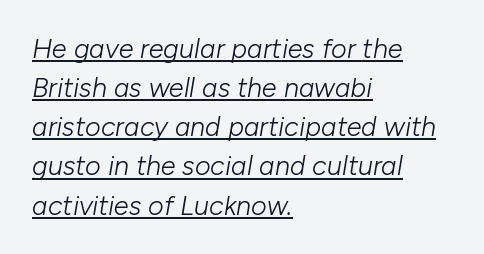
{"italic": "yes", "lean": "right", "slant_degrees": 10, "bold": "no", "underline": "yes", "align": "left", "line_spacing": "normal", "line_spacing_ratio": 1.45, "letter_spacing": "normal", "letter_spacing_em": 0.0, "glyph_px": 27}
